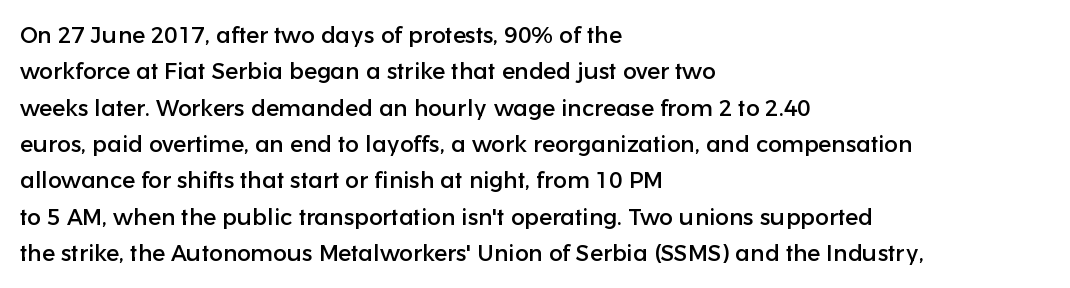
{"italic": "no", "underline": "no", "align": "left", "line_spacing": "normal", "line_spacing_ratio": 1.58, "letter_spacing": "normal", "letter_spacing_em": 0.0, "glyph_px": 23}
